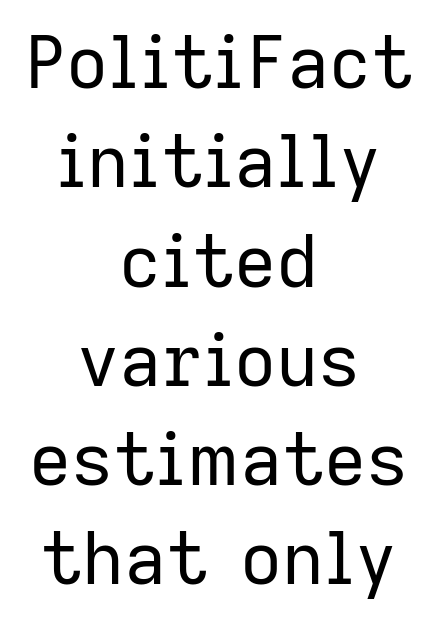
Q: Is the text bold? A: No.
Q: Is the text italic (slanted)? A: No, it is upright.
Q: Is the typeface a serif or a sans-serif typeface? A: Sans-serif.
Q: Is the text underlined? A: No.
Q: How is the paragraph aligned? A: Centered.
Q: Is the spacing between letters normal or unusually wide? A: Normal.
Q: Is the spacing between lines tight, normal or loose? A: Normal.
Q: Width (condensed, normal, or wide)? A: Normal.
Q: Stroke contrast? A: Low.
Q: x-height? A: Medium.
Q: Monospaced? A: No.
